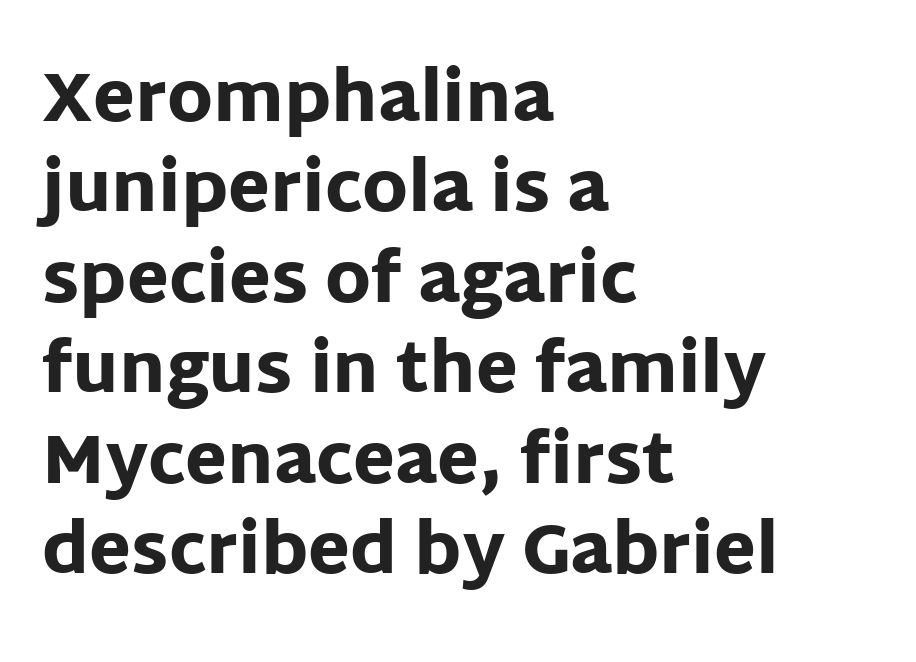
{"serif": "no", "italic": "no", "bold": "yes", "weight": "heavy", "width": "normal", "stroke_contrast": "low", "x_height": "large", "monospaced": "no", "underline": "no", "align": "left", "line_spacing": "normal", "line_spacing_ratio": 1.33, "letter_spacing": "normal", "letter_spacing_em": 0.0, "glyph_px": 68}
